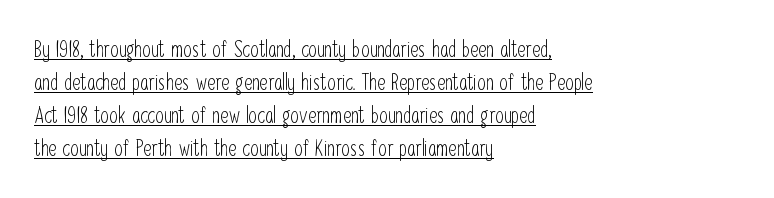
Does the leading feel generous? No, just average. Is this a heavy cut? Hardly; it is regular or lighter. Default kerning and tracking; the words read as compact shapes. Is there any slant? The stems are plumb.
